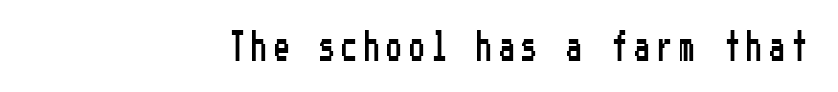
{"serif": "no", "italic": "no", "width": "condensed", "stroke_contrast": "low", "x_height": "medium", "underline": "no", "align": "right", "letter_spacing": "wide", "letter_spacing_em": 0.25, "glyph_px": 30}
